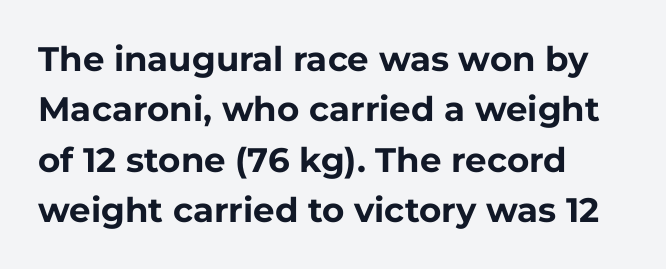
Q: Is the text bold? A: Yes.
Q: Is the text italic (slanted)? A: No, it is upright.
Q: Is the typeface a serif or a sans-serif typeface? A: Sans-serif.
Q: Is the text underlined? A: No.
Q: How is the paragraph aligned? A: Left-aligned.
Q: Is the spacing between letters normal or unusually wide? A: Normal.
Q: Is the spacing between lines tight, normal or loose? A: Normal.
Q: Width (condensed, normal, or wide)? A: Normal.
Q: Stroke contrast? A: Low.
Q: x-height? A: Medium.
Q: Monospaced? A: No.
